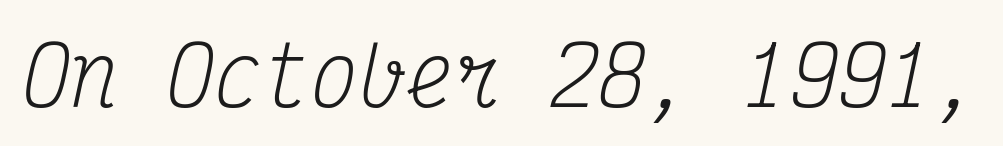
Q: Is the text bold? A: No.
Q: Is the text italic (slanted)? A: Yes, it leans right by about 12 degrees.
Q: Is the typeface a serif or a sans-serif typeface? A: Serif.
Q: Is the text underlined? A: No.
Q: Is the spacing between letters normal or unusually wide? A: Normal.
Q: Width (condensed, normal, or wide)? A: Condensed.
Q: Stroke contrast? A: Medium.
Q: x-height? A: Medium.
Q: Monospaced? A: Yes.
